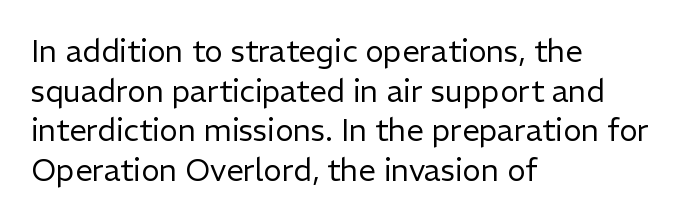
Upright lettering throughout. Compared with a typical body face, this is equally light or lighter still. This sample keeps an unexceptional amount of space between lines. The type family on display is of the sans-serif kind. Notice how the passage keeps a crisp vertical edge on the left only. These lines are rendered in a variable-pitch font.
